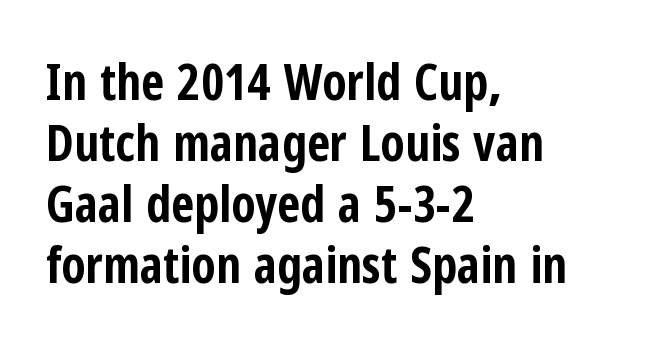
The image shows 50 px bold, condensed sans-serif type, upright; set left-aligned, line spacing 1.22x, normal letter spacing, not underlined; low stroke contrast and a medium x-height.
